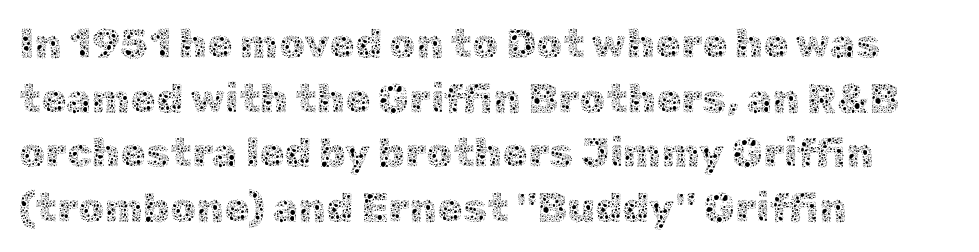
If you measured baseline to baseline, you'd find a middling distance. Only glyphs here, with clear space below each row. Notice how the passage keeps a crisp vertical edge on the left only. How are the letters spaced? Ordinarily, with no added tracking. The weight tops out at a normal text grade. Rendered with straight, roman letterforms.
